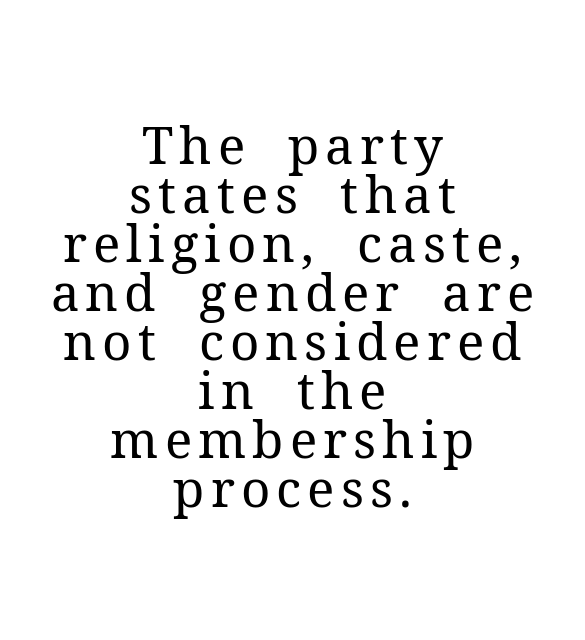
The image shows 51 px regular-weight serif type, upright; set centered, tight line spacing (0.96x), not underlined; medium stroke contrast and a medium x-height.
